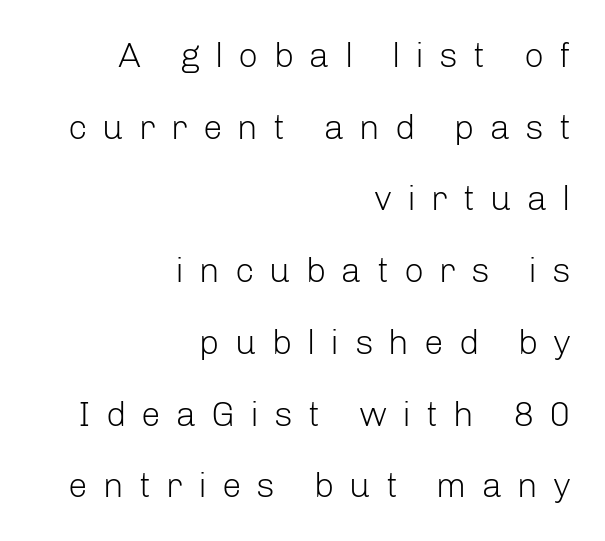
The image shows 35 px light sans-serif type, upright; set right-aligned, loose line spacing (2.05x), unusually wide letter spacing (+0.43 em), not underlined; low stroke contrast and a medium x-height.
